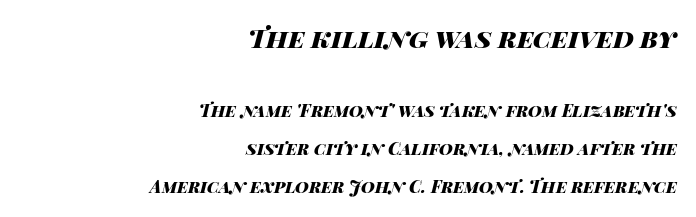
{"italic": "yes", "lean": "right", "slant_degrees": 14, "bold": "yes", "underline": "no", "align": "right", "line_spacing": "loose", "line_spacing_ratio": 2.23, "letter_spacing": "normal", "letter_spacing_em": 0.0, "larger_block": "first", "size_ratio": 1.53, "glyph_px": 26}
